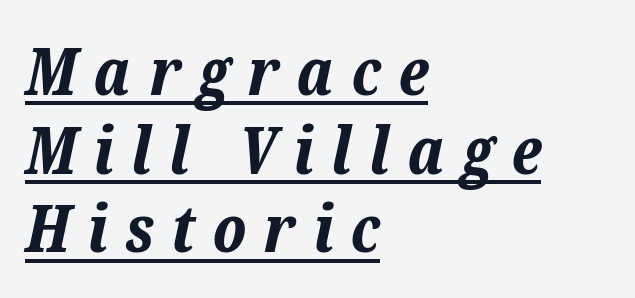
{"italic": "yes", "lean": "right", "slant_degrees": 12, "bold": "yes", "weight": "bold", "width": "normal", "stroke_contrast": "low", "x_height": "medium", "monospaced": "no", "underline": "yes", "align": "left", "line_spacing_ratio": 1.21, "letter_spacing": "wide", "letter_spacing_em": 0.27, "glyph_px": 65}
